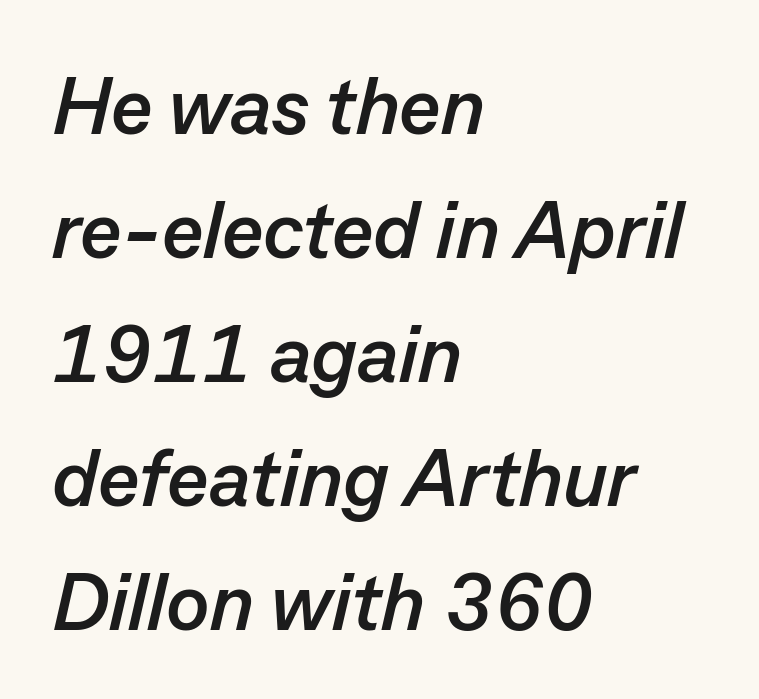
The image shows 80 px semibold type, italic (leaning right); set left-aligned, normal line spacing (1.55x), normal letter spacing, not underlined; low stroke contrast and a medium x-height.
